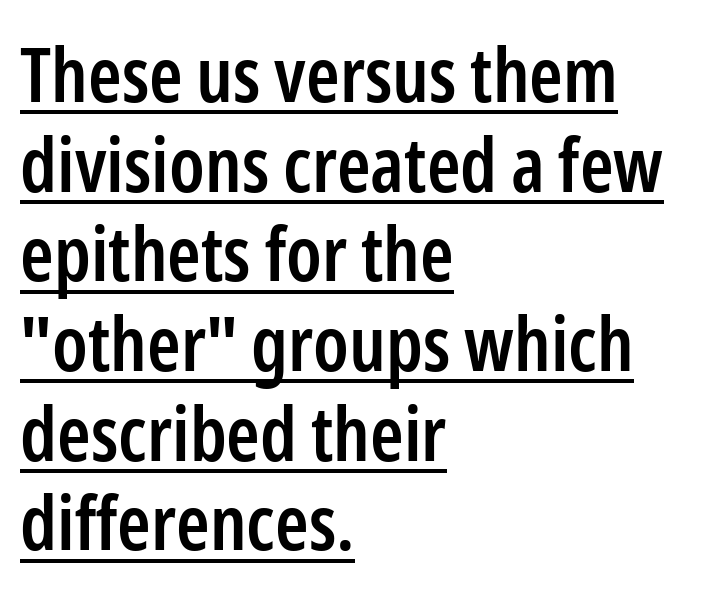
The passage shown is typeset with a sans-serif family. Every character sits straight up, as roman type does. Horizontal alignment here is leftward, the default for most running prose. Strokes here are thickened, but only to semibold level. The words here are underlined.
